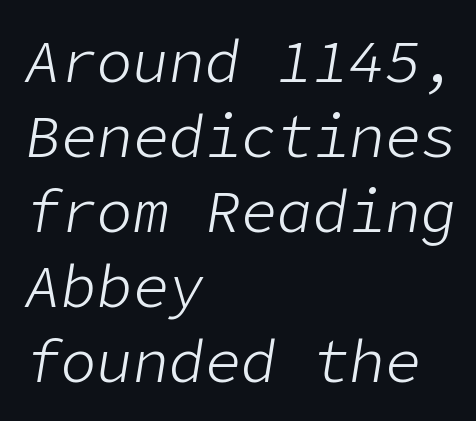
The image shows 60 px light type, italic (leaning right); set left-aligned, normal line spacing (1.25x), normal letter spacing, not underlined; low stroke contrast and a medium x-height.
